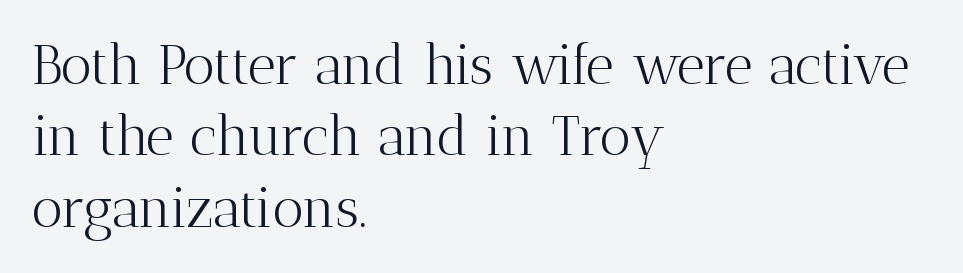
The image shows 55 px light serif type, upright; set left-aligned, normal line spacing (1.3x), normal letter spacing, not underlined; medium stroke contrast and a medium x-height.
